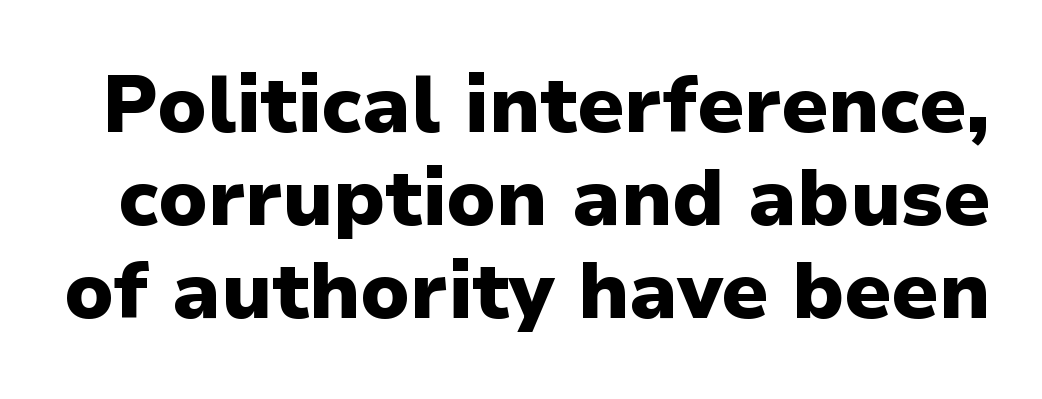
Q: Is the text bold? A: Yes.
Q: Is the text italic (slanted)? A: No, it is upright.
Q: Is the typeface a serif or a sans-serif typeface? A: Sans-serif.
Q: Is the text underlined? A: No.
Q: Is the spacing between letters normal or unusually wide? A: Normal.
Q: Width (condensed, normal, or wide)? A: Normal.
Q: Stroke contrast? A: Low.
Q: x-height? A: Medium.
Q: Monospaced? A: No.
